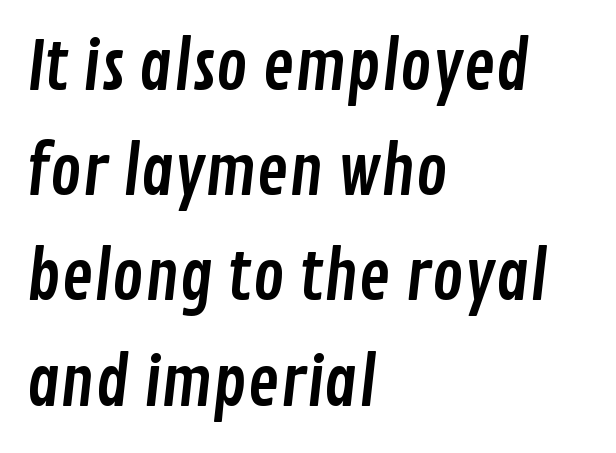
Q: Is the typeface a serif or a sans-serif typeface? A: Sans-serif.
Q: Is the text underlined? A: No.
Q: How is the paragraph aligned? A: Left-aligned.
Q: Is the spacing between letters normal or unusually wide? A: Normal.
Q: Is the spacing between lines tight, normal or loose? A: Normal.
Q: Width (condensed, normal, or wide)? A: Condensed.
Q: Stroke contrast? A: Low.
Q: x-height? A: Medium.
Q: Monospaced? A: No.
